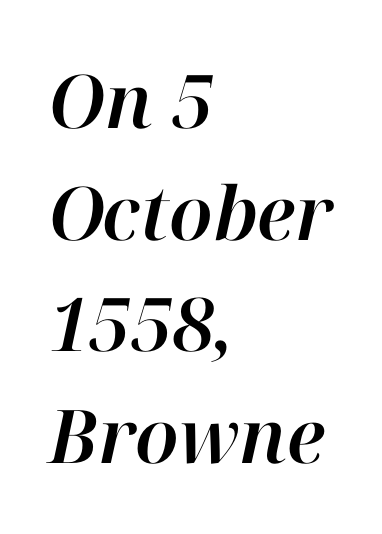
The image shows 74 px text type, italic (leaning right); set left-aligned, normal line spacing (1.51x), normal letter spacing, not underlined; high stroke contrast and a medium x-height.
